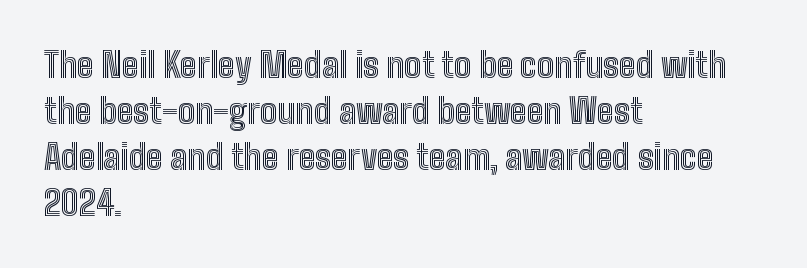
These lines are rendered in a variable-pitch font. When letters stand straight like this, we call the style roman or upright. This block has exactly the height ordinary leading produces. The tracking reads as untouched default to a designer's eye. Descender tails drop into unmarked territory. Typeset ragged right — the left edge is the straight one.
